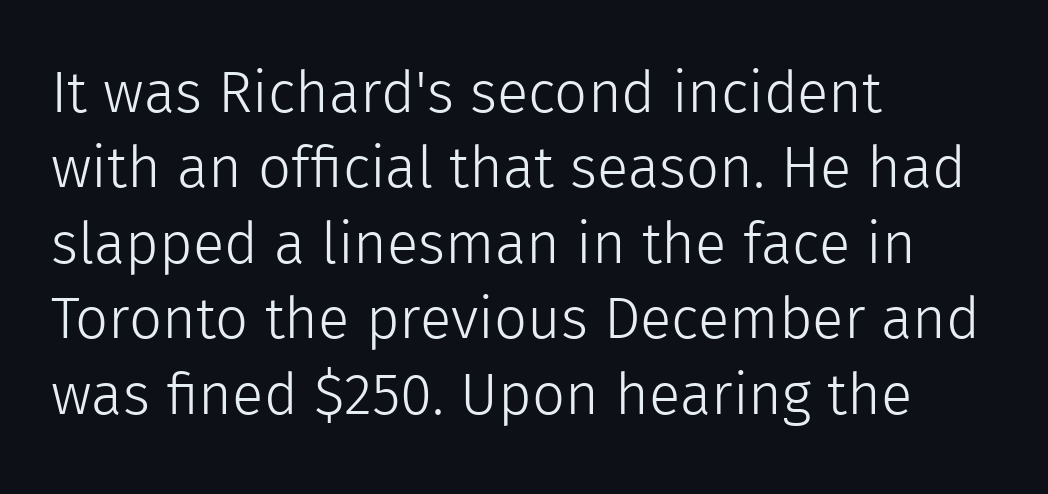
{"serif": "no", "italic": "no", "bold": "no", "weight": "light", "width": "normal", "x_height": "medium", "monospaced": "no", "underline": "no", "align": "left", "line_spacing": "normal", "line_spacing_ratio": 1.3, "letter_spacing": "normal", "letter_spacing_em": 0.0, "glyph_px": 58}
